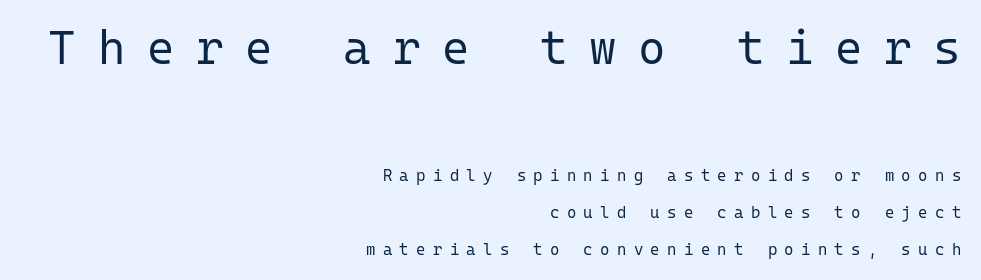
Short note: letters widely spaced. This sample trades compactness for vertical openness between lines. A quiet, ordinary-to-light weight characterises the typeface. Typeset ragged left — the right edge is the straight one. The first block has been scaled up relative to the second. The letters march in equal steps, a hallmark of fixed-pitch type.
